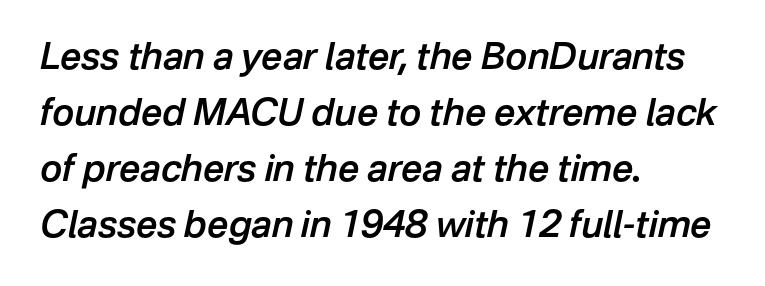
Q: Is the text bold? A: Semi-bold.
Q: Is the text italic (slanted)? A: Yes, it leans right by about 12 degrees.
Q: Is the text underlined? A: No.
Q: How is the paragraph aligned? A: Left-aligned.
Q: Is the spacing between letters normal or unusually wide? A: Normal.
Q: Is the spacing between lines tight, normal or loose? A: Normal.
Q: Width (condensed, normal, or wide)? A: Normal.
Q: Stroke contrast? A: Low.
Q: x-height? A: Medium.
Q: Monospaced? A: No.
